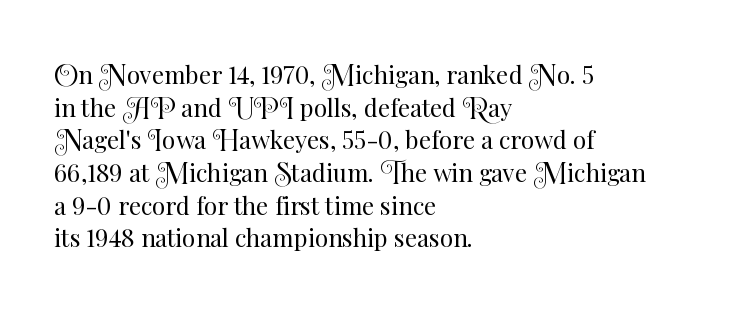
Plain, unruled lines of type. Ordinary non-slanted type is in use. Does extra space separate the letters? No, they use regular spacing. This is not heavy type; no bold has been used. These lines sit exactly where default settings would place them. Reading down the block, your eye returns to a fixed left position each line.
